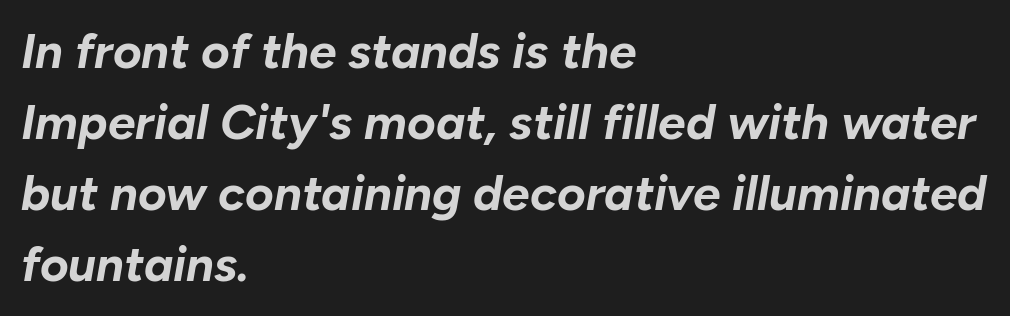
The image shows 49 px bold type, italic (leaning right); set left-aligned, normal line spacing (1.45x), normal letter spacing, not underlined; low stroke contrast and a medium x-height.
